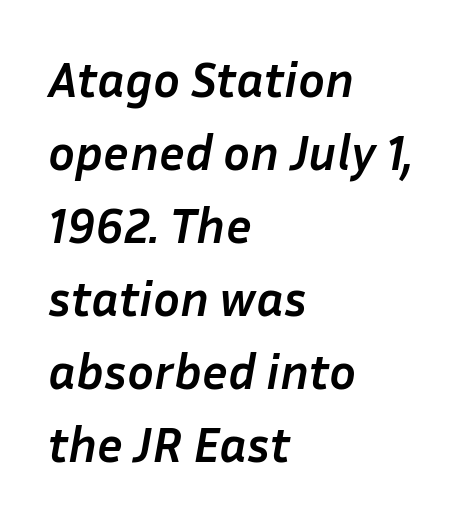
The image shows 50 px semibold type, italic (leaning right); set left-aligned, normal line spacing (1.46x), normal letter spacing, not underlined; low stroke contrast and a medium x-height.
